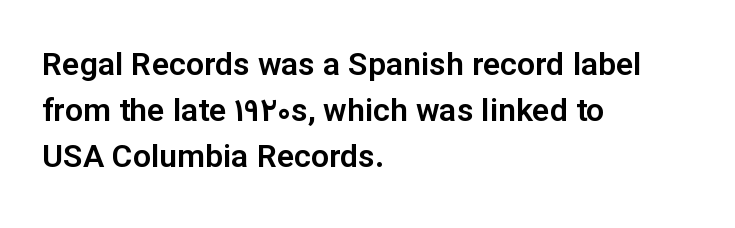
If you measured baseline to baseline, you'd find a middling distance. Characters remain perfectly vertical along every line. The text was rendered using a sans face with plain stroke endings. Is this a fixed-width face? No — the glyphs have proportional, varying widths. The specimen omits any rule beneath the text block's lines.
